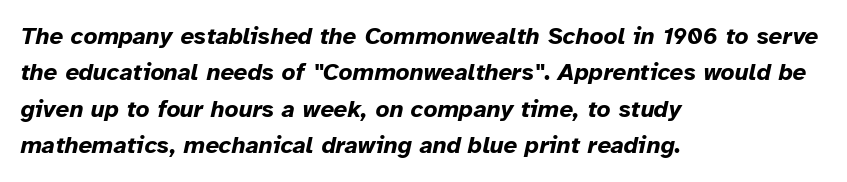
The image shows 24 px bold type, italic (leaning right); set left-aligned, normal line spacing (1.52x), normal letter spacing, not underlined.
